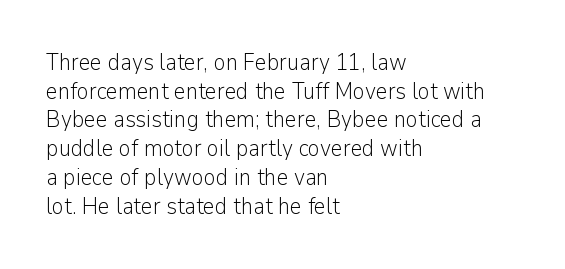
Q: Is the text bold? A: No.
Q: Is the text italic (slanted)? A: No, it is upright.
Q: Is the text underlined? A: No.
Q: How is the paragraph aligned? A: Left-aligned.
Q: Is the spacing between letters normal or unusually wide? A: Normal.
Q: Is the spacing between lines tight, normal or loose? A: Normal.
